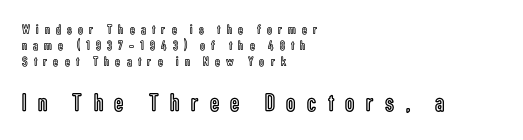
Q: Is the text italic (slanted)? A: No, it is upright.
Q: Is the text underlined? A: No.
Q: How is the paragraph aligned? A: Left-aligned.
Q: Is the spacing between letters normal or unusually wide? A: Unusually wide.
Q: Is the spacing between lines tight, normal or loose? A: Tight.
Q: Which block of text is set in a larger size, the first (top) or the second (bottom)? A: The second (bottom) one.
